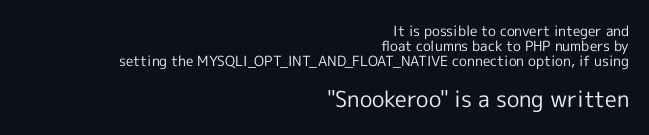
{"italic": "no", "bold": "no", "underline": "no", "align": "right", "line_spacing": "tight", "line_spacing_ratio": 1.08, "letter_spacing": "normal", "letter_spacing_em": 0.0, "larger_block": "second", "size_ratio": 1.57, "glyph_px": 22}
